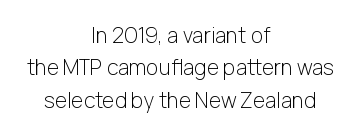
The image shows 21 px text type, upright; set centered, normal line spacing (1.54x), normal letter spacing, not underlined.
